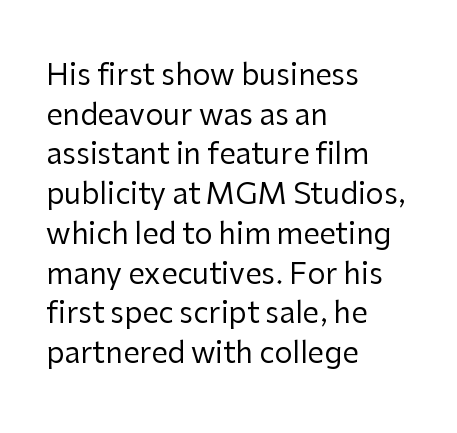
The image shows 29 px regular-weight sans-serif type, upright; set left-aligned, normal line spacing (1.37x), normal letter spacing, not underlined; low stroke contrast and a medium x-height.
